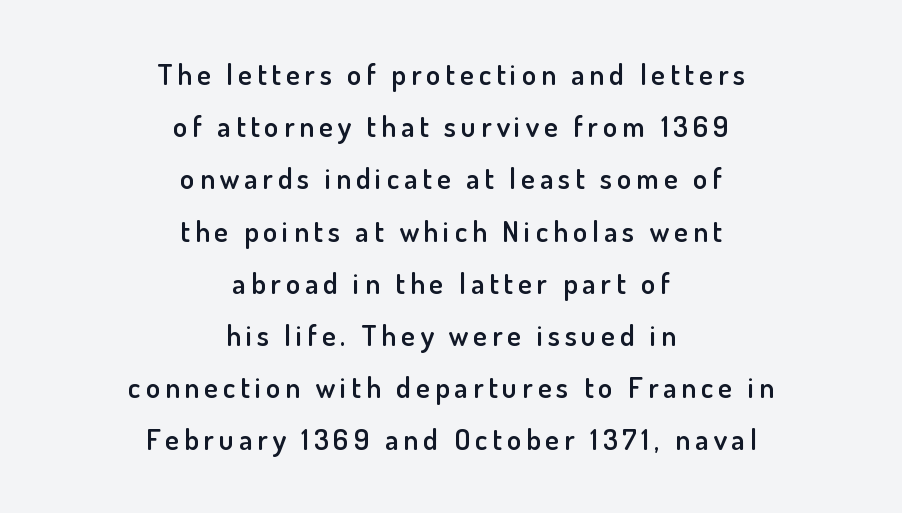
Horizontal alignment here is central, giving a formal, balanced look. The passage shown is typed in a proportional face where columns would drift. Every letter is mildly thick-stroked: semibold rather than bold. The typography opts for an upright posture over an oblique one. Underline: absent.
